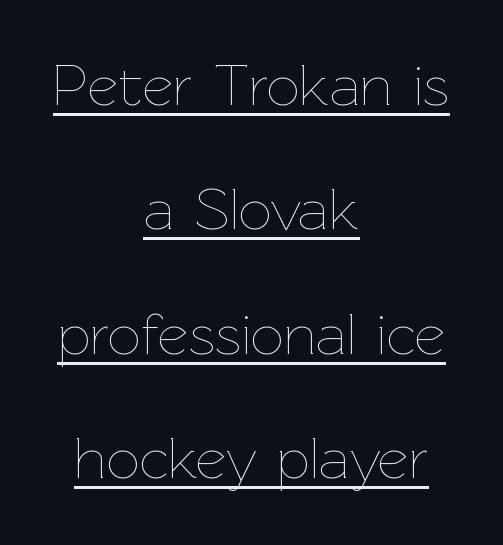
Is there much room between lines? Yes — plenty of vertical air separates them. The cut favours lightness, reaching ordinary text weight at its darkest. The face used here is rendered with its standard letterfit. Horizontally, the lines are justified to the midpoint only.
